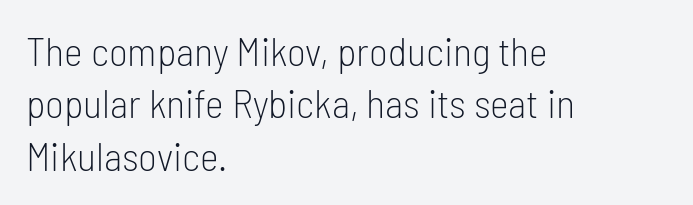
Characters follow at the spacing the type designer built in. Italic? Not at all — the glyphs are vertical. One-word summary of the alignment: left. Whoever set this chose a conventional vertical rhythm.
